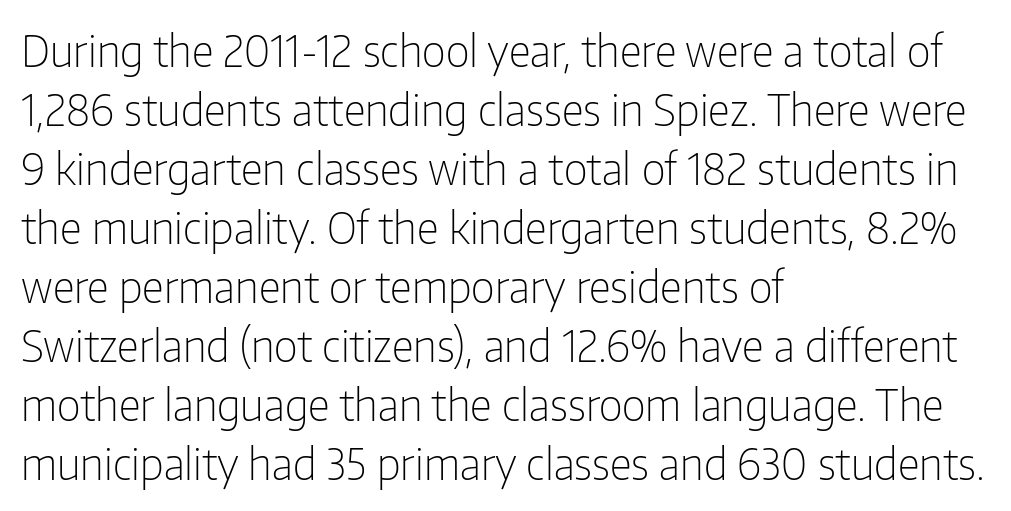
These lines are set flush left with a ragged right edge. The letters carry no serifs — their stems end cleanly without finishing strokes. Here the designer chose a conventional face with non-uniform glyph widths. Characters remain perfectly vertical along every line.
